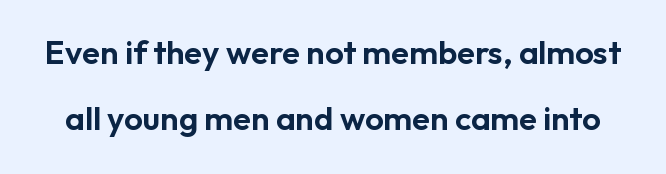
Q: Is the text italic (slanted)? A: No, it is upright.
Q: Is the typeface a serif or a sans-serif typeface? A: Sans-serif.
Q: Is the text underlined? A: No.
Q: Is the spacing between letters normal or unusually wide? A: Normal.
Q: Is the spacing between lines tight, normal or loose? A: Loose.
Q: Width (condensed, normal, or wide)? A: Normal.
Q: Stroke contrast? A: Low.
Q: x-height? A: Medium.
Q: Monospaced? A: No.
